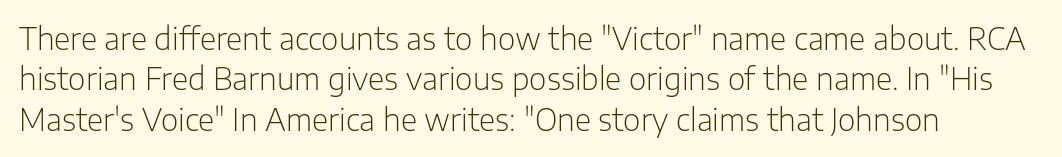
{"serif": "no", "italic": "no", "bold": "no", "weight": "light", "width": "normal", "stroke_contrast": "low", "x_height": "medium", "monospaced": "no", "underline": "no", "align": "left", "line_spacing": "normal", "line_spacing_ratio": 1.35, "letter_spacing": "normal", "letter_spacing_em": 0.0, "glyph_px": 30}
